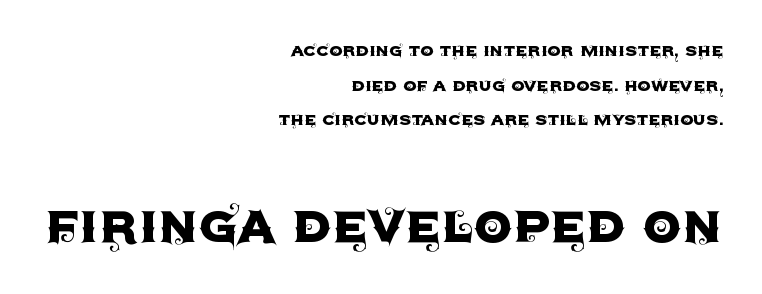
The image shows 62 px sans-serif type, upright; set right-aligned, normal line spacing (1.65x), normal letter spacing, not underlined; the second (bottom) block is 2.95x larger; a large x-height.
